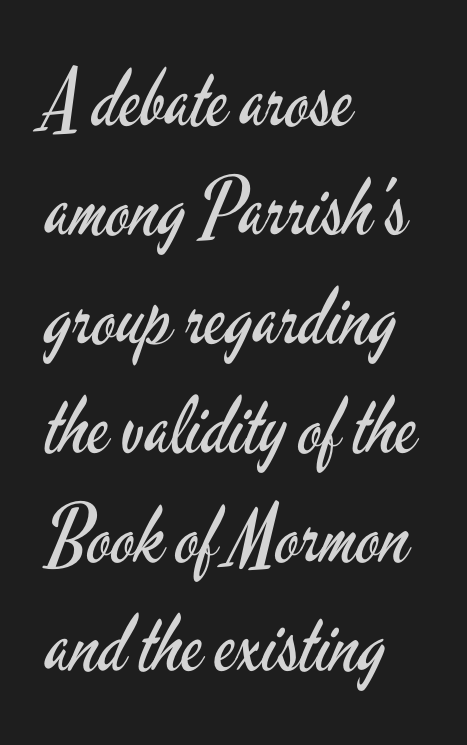
The image shows 79 px regular-weight, condensed sans-serif type; set left-aligned, normal line spacing (1.38x), normal letter spacing, not underlined; low stroke contrast and a small x-height.
